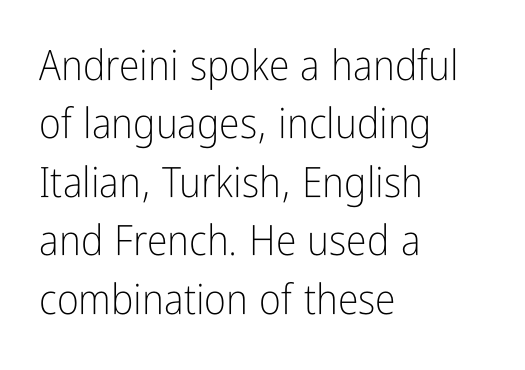
Q: Is the text bold? A: No.
Q: Is the text italic (slanted)? A: No, it is upright.
Q: Is the typeface a serif or a sans-serif typeface? A: Sans-serif.
Q: Is the text underlined? A: No.
Q: How is the paragraph aligned? A: Left-aligned.
Q: Is the spacing between letters normal or unusually wide? A: Normal.
Q: Is the spacing between lines tight, normal or loose? A: Normal.
Q: Width (condensed, normal, or wide)? A: Condensed.
Q: Stroke contrast? A: Low.
Q: x-height? A: Medium.
Q: Monospaced? A: No.
